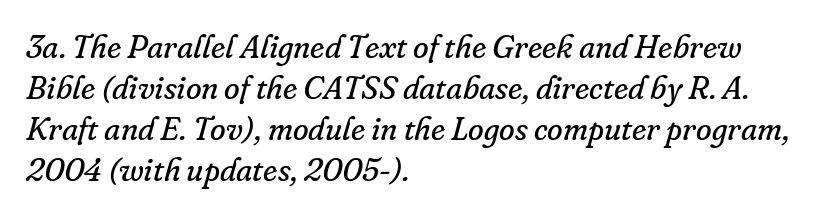
A quiet, ordinary-to-light weight characterises the typeface. The letters carry serifs — small finishing strokes at the ends of their stems. The letterforms sit shoulder to shoulder at normal distance. Is this a fixed-width face? No — the glyphs have proportional, varying widths. The passage is arranged the way most books set body copy — flush left. These lines sit exactly where default settings would place them.
